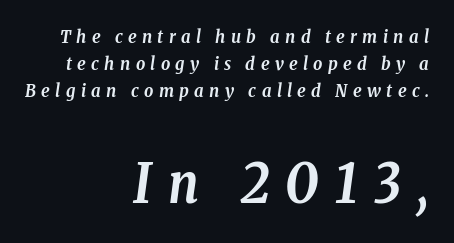
Q: Is the text bold? A: Yes.
Q: Is the text italic (slanted)? A: Yes, it leans right by about 8 degrees.
Q: Is the typeface a serif or a sans-serif typeface? A: Serif.
Q: Is the text underlined? A: No.
Q: How is the paragraph aligned? A: Right-aligned.
Q: Is the spacing between letters normal or unusually wide? A: Unusually wide.
Q: Is the spacing between lines tight, normal or loose? A: Normal.
Q: Which block of text is set in a larger size, the first (top) or the second (bottom)? A: The second (bottom) one.
Q: Width (condensed, normal, or wide)? A: Condensed.
Q: Stroke contrast? A: Low.
Q: x-height? A: Medium.
Q: Monospaced? A: No.
